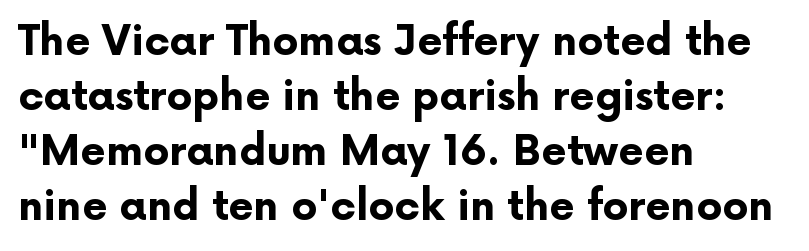
{"serif": "no", "italic": "no", "bold": "yes", "weight": "bold", "width": "normal", "stroke_contrast": "low", "x_height": "medium", "monospaced": "no", "underline": "no", "align": "left", "line_spacing": "normal", "line_spacing_ratio": 1.34, "letter_spacing": "normal", "letter_spacing_em": 0.0, "glyph_px": 41}
